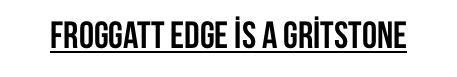
The image shows 38 px semibold, condensed sans-serif type, upright; set normal letter spacing, underlined; low stroke contrast and a large x-height.
